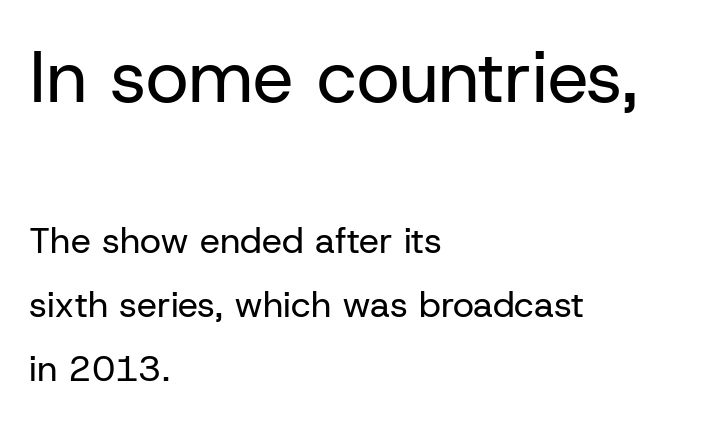
The image shows 73 px regular-weight sans-serif type, upright; set left-aligned, line spacing 1.78x, normal letter spacing, not underlined; the first (top) block is 2.03x larger; low stroke contrast and a medium x-height.
